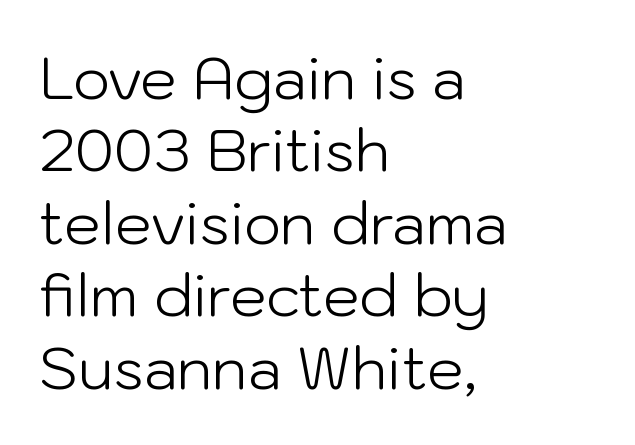
{"serif": "no", "italic": "no", "bold": "no", "weight": "light", "width": "normal", "stroke_contrast": "low", "x_height": "medium", "monospaced": "no", "underline": "no", "align": "left", "line_spacing": "normal", "line_spacing_ratio": 1.25, "letter_spacing": "normal", "letter_spacing_em": 0.0, "glyph_px": 58}
